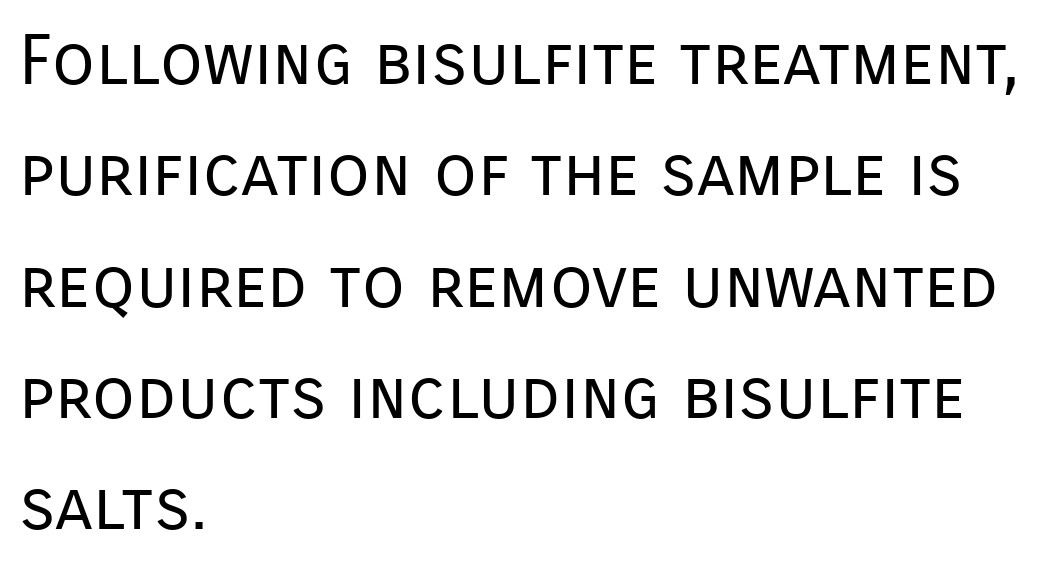
The image shows 70 px regular-weight sans-serif type, upright; set left-aligned, normal line spacing (1.59x), normal letter spacing, not underlined; low stroke contrast and a medium x-height.
